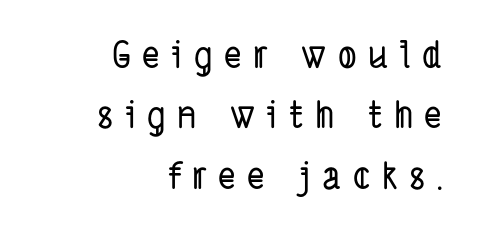
The image shows 37 px condensed sans-serif type; set right-aligned, normal line spacing (1.63x), unusually wide letter spacing (+0.31 em), not underlined; low stroke contrast and a medium x-height.
